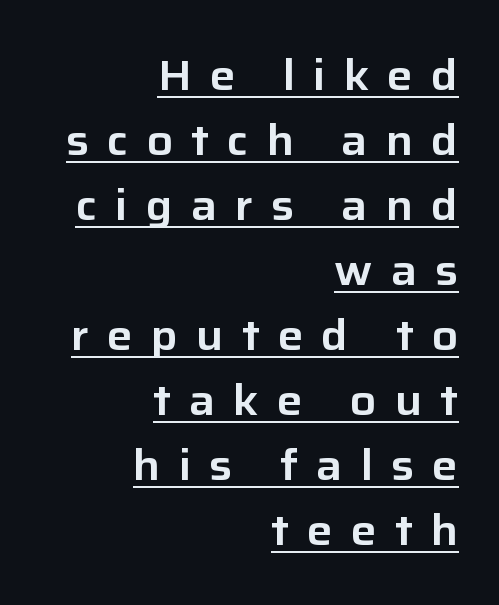
{"serif": "no", "italic": "no", "width": "normal", "stroke_contrast": "low", "x_height": "medium", "monospaced": "no", "underline": "yes", "align": "right", "line_spacing": "normal", "line_spacing_ratio": 1.51, "letter_spacing": "wide", "letter_spacing_em": 0.42, "glyph_px": 43}
